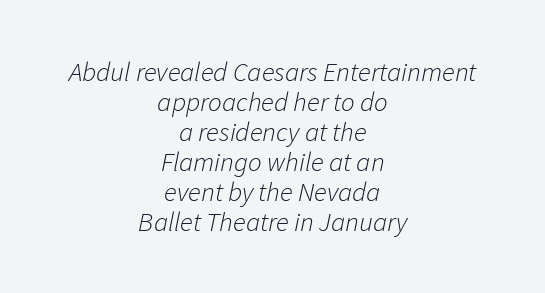
The image shows 27 px text type, italic (leaning right); set centered, tight line spacing (1.11x), normal letter spacing, not underlined.
